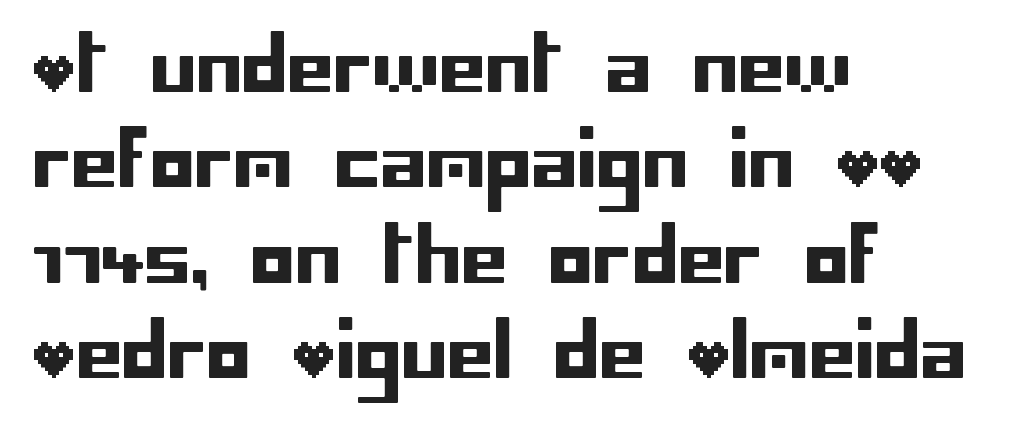
The image shows 74 px sans-serif type, upright; set left-aligned, normal line spacing (1.29x), normal letter spacing, not underlined; low stroke contrast and a large x-height.
